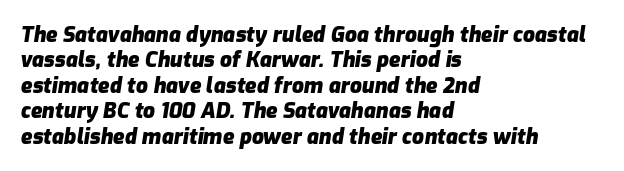
Q: Is the text bold? A: Yes.
Q: Is the text italic (slanted)? A: Yes, it leans right by about 9 degrees.
Q: Is the text underlined? A: No.
Q: How is the paragraph aligned? A: Left-aligned.
Q: Is the spacing between letters normal or unusually wide? A: Normal.
